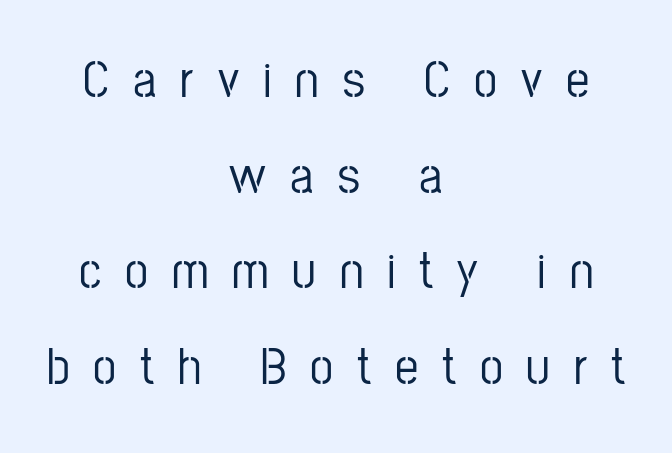
Here the glyphs are tracked loosely, breaking word shapes into spaced letters. Which margin do the lines hug? Neither — every line sits in the middle. A clean baseline with only descenders dipping below it. A typesetter would call this proportional, since set widths differ per character.
